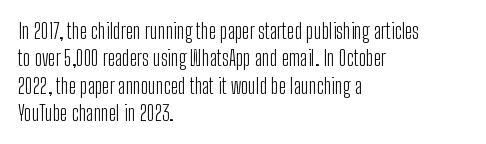
Q: Is the text bold? A: No.
Q: Is the text italic (slanted)? A: No, it is upright.
Q: Is the text underlined? A: No.
Q: How is the paragraph aligned? A: Left-aligned.
Q: Is the spacing between letters normal or unusually wide? A: Normal.
Q: Is the spacing between lines tight, normal or loose? A: Normal.
